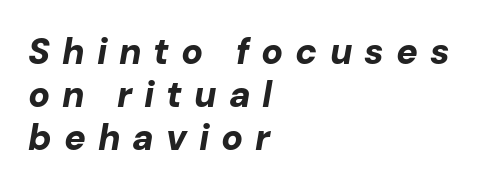
{"italic": "yes", "lean": "right", "slant_degrees": 10, "bold": "yes", "weight": "bold", "width": "normal", "stroke_contrast": "low", "x_height": "medium", "monospaced": "no", "underline": "no", "align": "left", "line_spacing_ratio": 1.2, "letter_spacing": "wide", "letter_spacing_em": 0.33, "glyph_px": 36}
